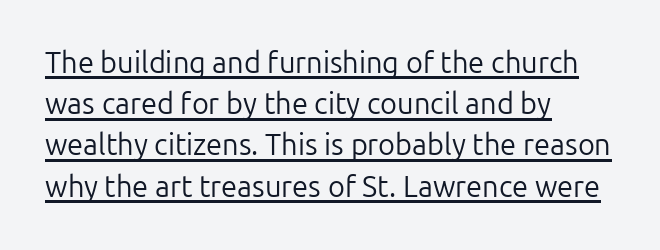
The image shows 29 px regular-weight sans-serif type, upright; set left-aligned, normal line spacing (1.42x), normal letter spacing, underlined; low stroke contrast and a medium x-height.
